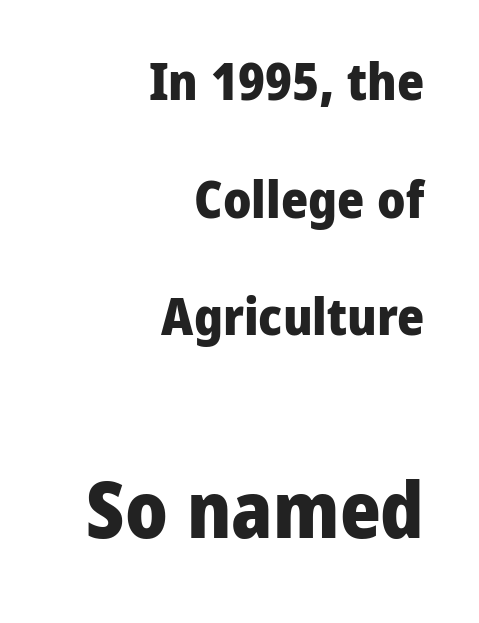
Regarding leading, the lines here are spaced well apart. Ascenders rise straight up at ninety degrees. Each letter's strokes conclude bluntly, with no projecting serifs. This sample uses plain, unmodified letter spacing. Proportional: the letters do not fall into vertical columns.
